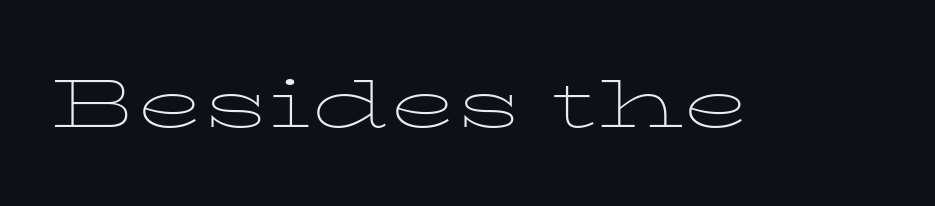
The image shows 68 px thin, wide serif type, upright; set normal letter spacing, not underlined; low stroke contrast and a medium x-height.
